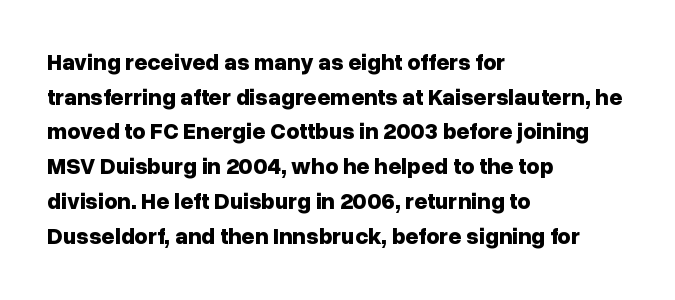
Q: Is the text bold? A: Yes.
Q: Is the text italic (slanted)? A: No, it is upright.
Q: Is the text underlined? A: No.
Q: How is the paragraph aligned? A: Left-aligned.
Q: Is the spacing between letters normal or unusually wide? A: Normal.
Q: Is the spacing between lines tight, normal or loose? A: Normal.
